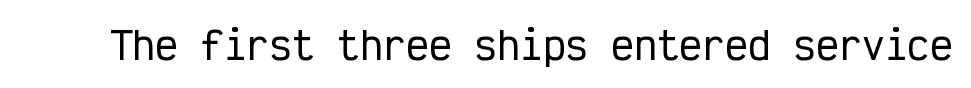
Nothing sits at the stroke ends, so this counts as sans-serif. Looks like terminal output: every glyph gets an equal slot. Each word holds together tightly as a unit, with standard inter-letter gaps. Honestly, there is no underline to notice here at all. Quick note: not italic, upright.
